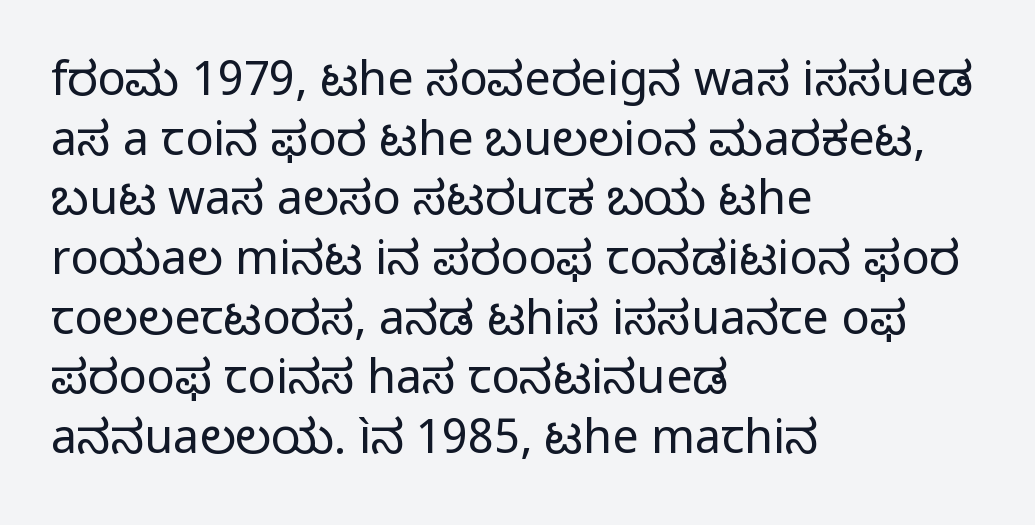
{"serif": "no", "italic": "no", "bold": "no", "weight": "regular", "width": "normal", "stroke_contrast": "low", "x_height": "medium", "monospaced": "no", "underline": "no", "align": "left", "line_spacing": "normal", "line_spacing_ratio": 1.27, "letter_spacing": "normal", "letter_spacing_em": 0.0, "glyph_px": 47}
